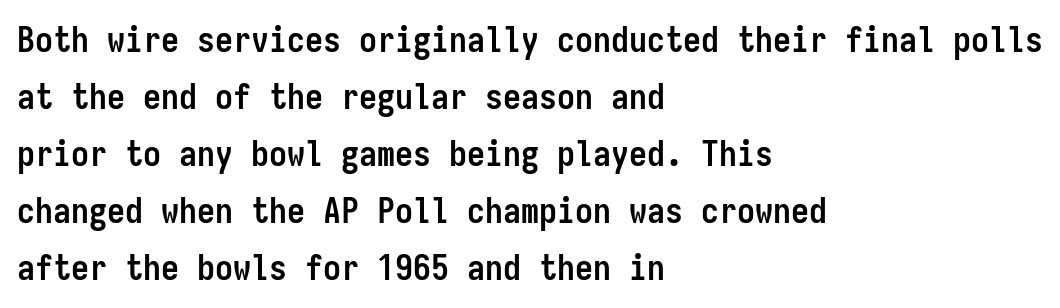
Q: Is the text bold? A: Yes.
Q: Is the text italic (slanted)? A: No, it is upright.
Q: Is the typeface a serif or a sans-serif typeface? A: Sans-serif.
Q: Is the text underlined? A: No.
Q: How is the paragraph aligned? A: Left-aligned.
Q: Is the spacing between letters normal or unusually wide? A: Normal.
Q: Is the spacing between lines tight, normal or loose? A: Normal.
Q: Width (condensed, normal, or wide)? A: Condensed.
Q: Stroke contrast? A: Low.
Q: x-height? A: Medium.
Q: Monospaced? A: Yes.
